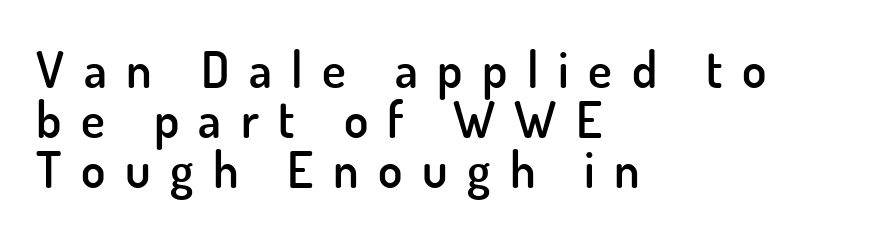
Q: Is the text bold? A: Semi-bold.
Q: Is the text italic (slanted)? A: No, it is upright.
Q: Is the typeface a serif or a sans-serif typeface? A: Sans-serif.
Q: Is the text underlined? A: No.
Q: How is the paragraph aligned? A: Left-aligned.
Q: Is the spacing between letters normal or unusually wide? A: Unusually wide.
Q: Is the spacing between lines tight, normal or loose? A: Tight.
Q: Width (condensed, normal, or wide)? A: Normal.
Q: Stroke contrast? A: Low.
Q: x-height? A: Small.
Q: Monospaced? A: No.
